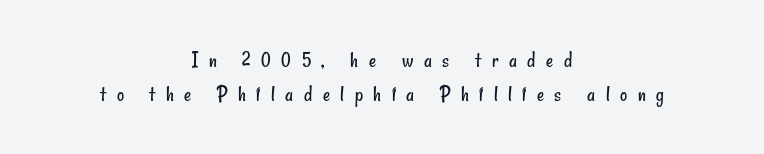
The image shows 22 px text type; set centered, normal line spacing (1.53x), unusually wide letter spacing (+0.48 em), not underlined.
